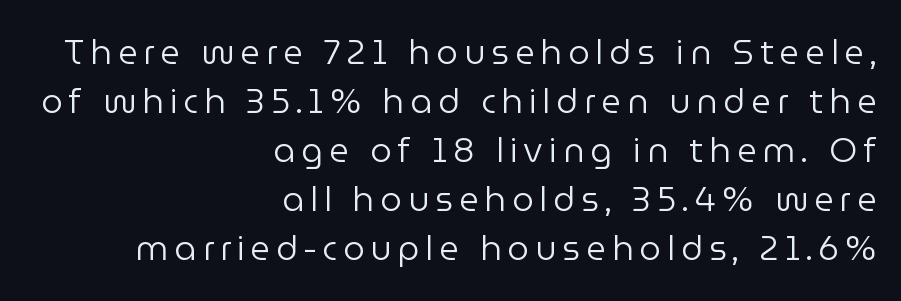
{"serif": "no", "italic": "no", "bold": "no", "weight": "regular", "width": "normal", "stroke_contrast": "low", "x_height": "medium", "monospaced": "no", "underline": "no", "align": "right", "line_spacing": "normal", "line_spacing_ratio": 1.44, "glyph_px": 34}
